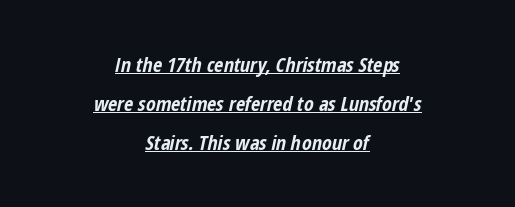
Notice how the passage keeps no hard edge, just a central spine. The vertical gap from one line to the next is large. This sample uses an oblique cut, with every glyph tilted off the vertical. The typesetter has applied underlining to the passage shown. Compared with typical body copy, the letter spacing here is the same.
